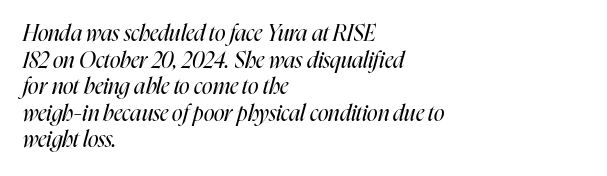
The image shows 22 px text type, italic (leaning right); set left-aligned, line spacing 1.21x, normal letter spacing, not underlined.
